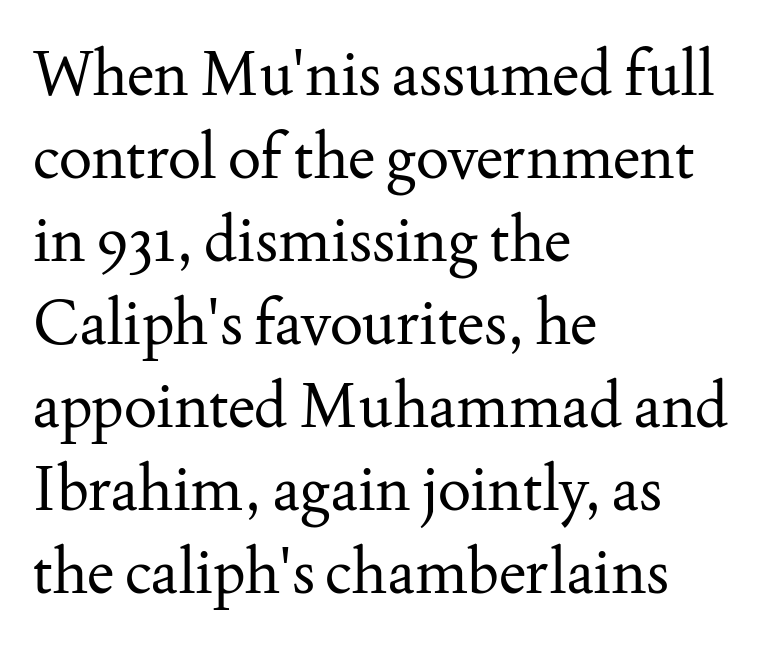
Q: Is the text bold? A: No.
Q: Is the text italic (slanted)? A: No, it is upright.
Q: Is the typeface a serif or a sans-serif typeface? A: Serif.
Q: Is the text underlined? A: No.
Q: How is the paragraph aligned? A: Left-aligned.
Q: Is the spacing between letters normal or unusually wide? A: Normal.
Q: Is the spacing between lines tight, normal or loose? A: Normal.
Q: Width (condensed, normal, or wide)? A: Normal.
Q: Stroke contrast? A: Medium.
Q: x-height? A: Small.
Q: Monospaced? A: No.
